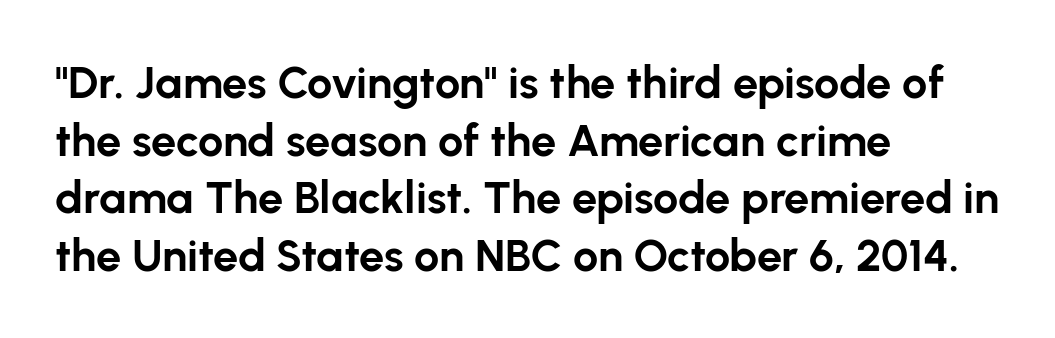
The image shows 45 px bold sans-serif type, upright; set left-aligned, normal line spacing (1.28x), normal letter spacing, not underlined; low stroke contrast and a medium x-height.
